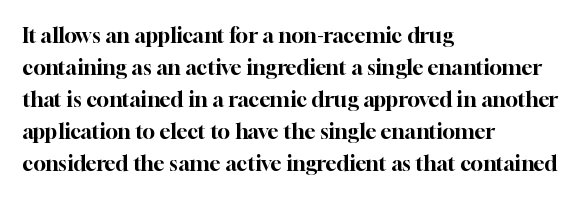
The image shows 21 px text type, upright; set left-aligned, normal line spacing (1.52x), normal letter spacing, not underlined.
